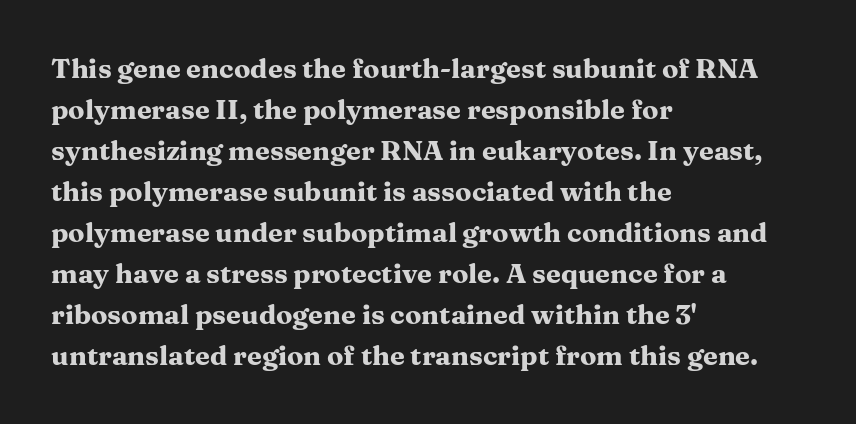
{"italic": "no", "bold": "yes", "underline": "no", "align": "left", "line_spacing": "normal", "line_spacing_ratio": 1.52, "letter_spacing": "normal", "letter_spacing_em": 0.0, "glyph_px": 27}
